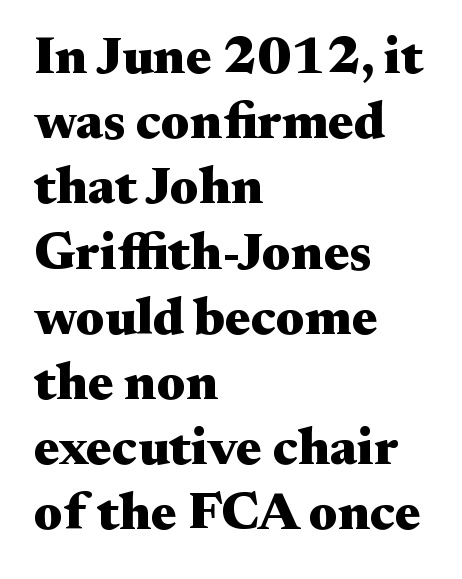
{"serif": "yes", "italic": "no", "bold": "yes", "weight": "heavy", "width": "wide", "stroke_contrast": "medium", "x_height": "small", "monospaced": "no", "underline": "no", "align": "left", "line_spacing_ratio": 1.23, "letter_spacing": "normal", "letter_spacing_em": 0.0, "glyph_px": 53}
